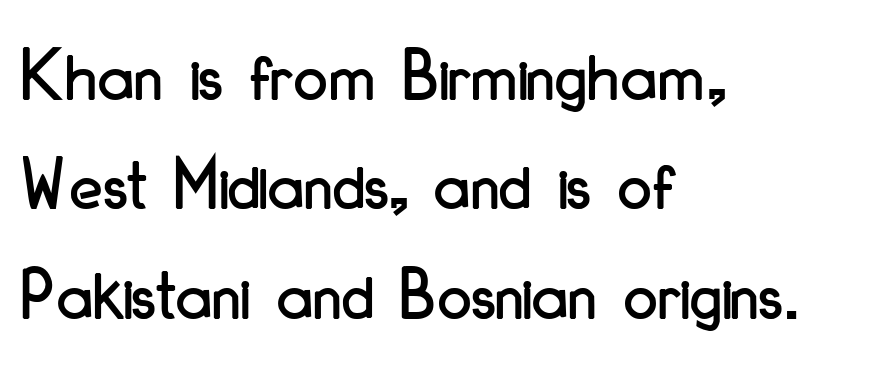
Quick note: not italic, upright. Here the designer chose a conventional face with non-uniform glyph widths. Unmarked baselines from the first word to the last. The rows are spaced the way most documents space them. Does the copy run flush right? No — it runs flush left. Serifs: no, the terminals of the letterforms are clean.
